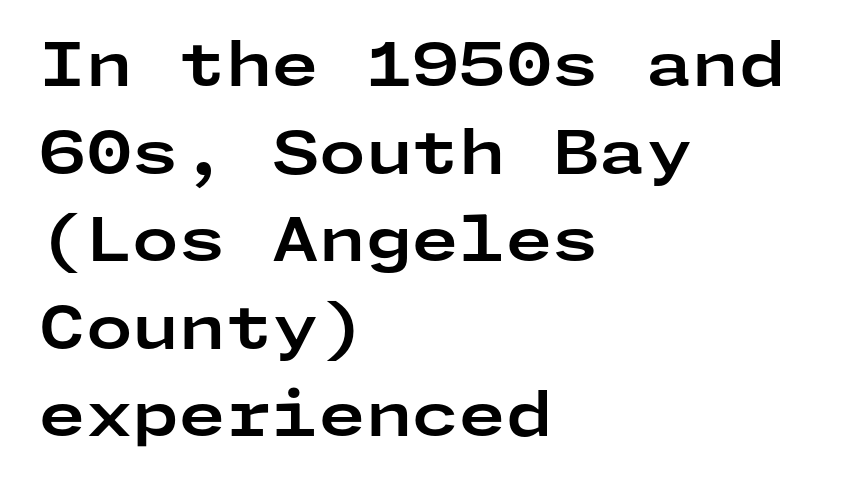
Posture: vertical. Bold? Absolutely — the strokes are thick and heavy. The rendering shows plain stroke endings on the letterforms — a sans-serif design. Words float on clear page, feet unadorned. Compared with typical paragraphs, the rows here are spaced about the same. Students, note that the glyphs here touch the page at normal intervals.
